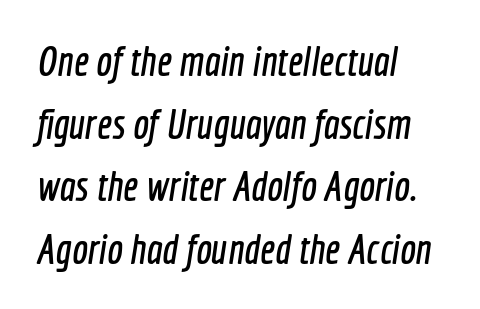
{"serif": "no", "width": "condensed", "x_height": "medium", "monospaced": "no", "underline": "no", "align": "left", "line_spacing": "normal", "line_spacing_ratio": 1.49, "letter_spacing": "normal", "letter_spacing_em": 0.0, "glyph_px": 42}
